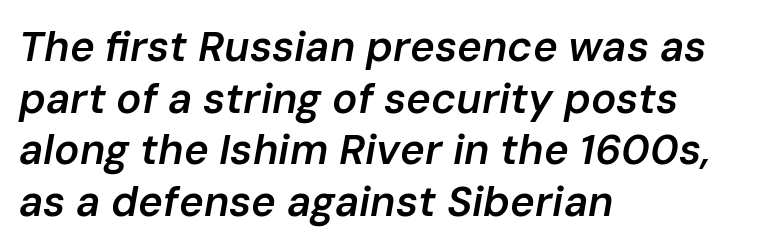
{"italic": "yes", "lean": "right", "slant_degrees": 10, "bold": "semi", "weight": "semibold", "width": "normal", "stroke_contrast": "low", "x_height": "medium", "monospaced": "no", "underline": "no", "align": "left", "line_spacing_ratio": 1.23, "letter_spacing": "normal", "letter_spacing_em": 0.0, "glyph_px": 42}
